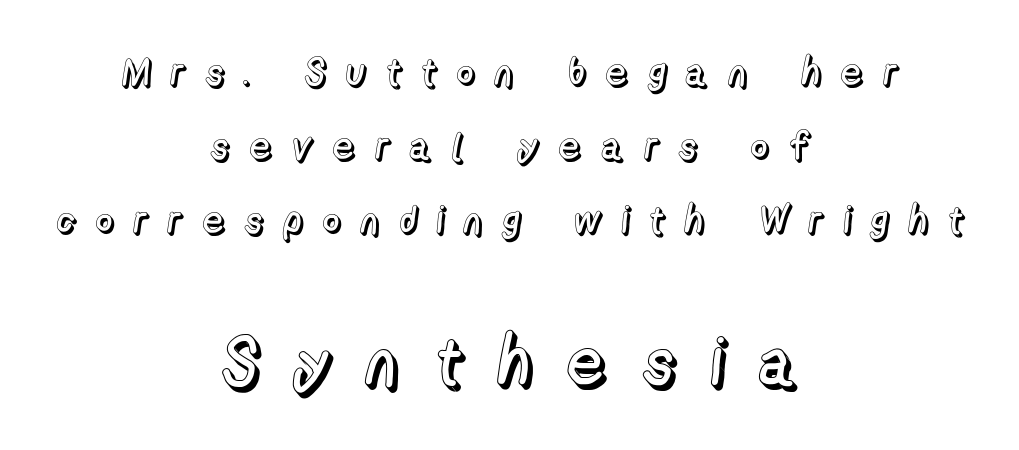
The image shows 67 px text type; set centered, loose line spacing (1.95x), unusually wide letter spacing (+0.47 em), not underlined; the second (bottom) block is 1.76x larger; a medium x-height.
